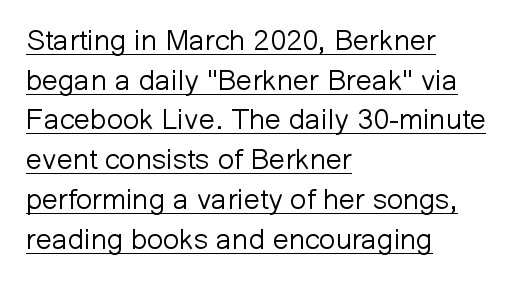
The axis of the letterforms is exactly vertical. Character widths vary here, with narrow letters taking less room than wide ones. These lines stack with their left ends in a neat column. The designer left line spacing at the default.
